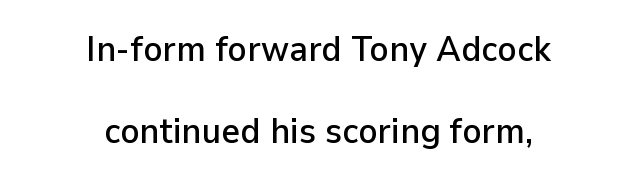
Q: Is the text italic (slanted)? A: No, it is upright.
Q: Is the typeface a serif or a sans-serif typeface? A: Sans-serif.
Q: Is the text underlined? A: No.
Q: How is the paragraph aligned? A: Centered.
Q: Is the spacing between letters normal or unusually wide? A: Normal.
Q: Is the spacing between lines tight, normal or loose? A: Loose.
Q: Width (condensed, normal, or wide)? A: Normal.
Q: Stroke contrast? A: Low.
Q: x-height? A: Medium.
Q: Monospaced? A: No.
